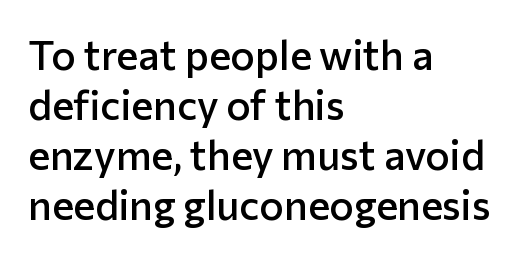
{"serif": "no", "italic": "no", "bold": "semi", "weight": "semibold", "width": "normal", "stroke_contrast": "low", "x_height": "medium", "monospaced": "no", "underline": "no", "align": "left", "line_spacing_ratio": 1.22, "letter_spacing": "normal", "letter_spacing_em": 0.0, "glyph_px": 41}
